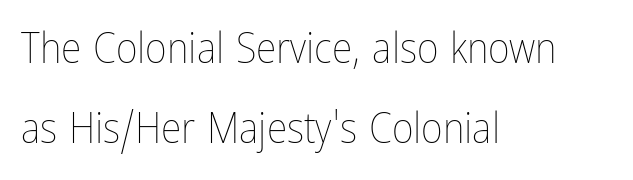
Nothing heavy about these letters — not bold at all. It's the straight-up-and-down kind of type. The passage shown is typed in a proportional face where columns would drift. Left-aligned paragraph, ragged on the right.
